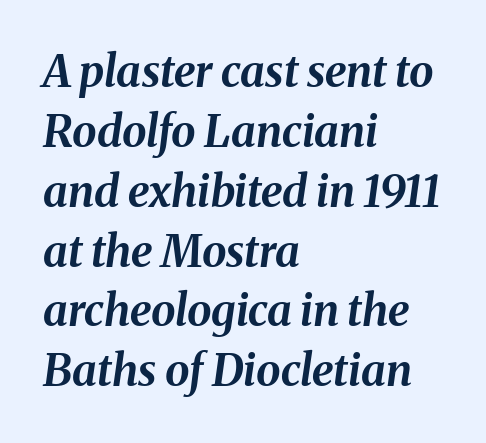
Q: Is the text bold? A: Yes.
Q: Is the text italic (slanted)? A: Yes, it leans right by about 8 degrees.
Q: Is the text underlined? A: No.
Q: How is the paragraph aligned? A: Left-aligned.
Q: Is the spacing between letters normal or unusually wide? A: Normal.
Q: Is the spacing between lines tight, normal or loose? A: Normal.
Q: Width (condensed, normal, or wide)? A: Normal.
Q: Stroke contrast? A: Medium.
Q: x-height? A: Medium.
Q: Monospaced? A: No.
